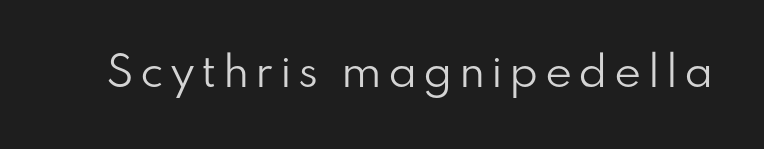
Serifs: no, the terminals of the letterforms are clean. The space directly below the letters is spotless. Do the characters align in a grid? No, the font is proportional. In terms of posture, this sample is upright.
